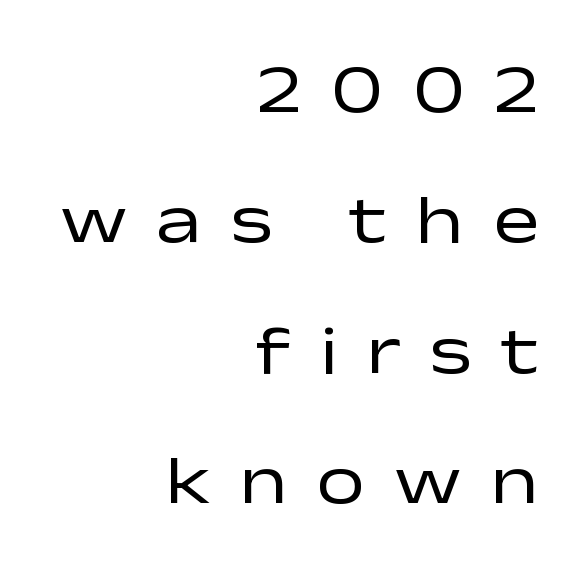
Q: Is the text bold? A: No.
Q: Is the text italic (slanted)? A: No, it is upright.
Q: Is the typeface a serif or a sans-serif typeface? A: Sans-serif.
Q: Is the text underlined? A: No.
Q: How is the paragraph aligned? A: Right-aligned.
Q: Is the spacing between letters normal or unusually wide? A: Unusually wide.
Q: Width (condensed, normal, or wide)? A: Wide.
Q: Stroke contrast? A: Low.
Q: x-height? A: Medium.
Q: Monospaced? A: No.
